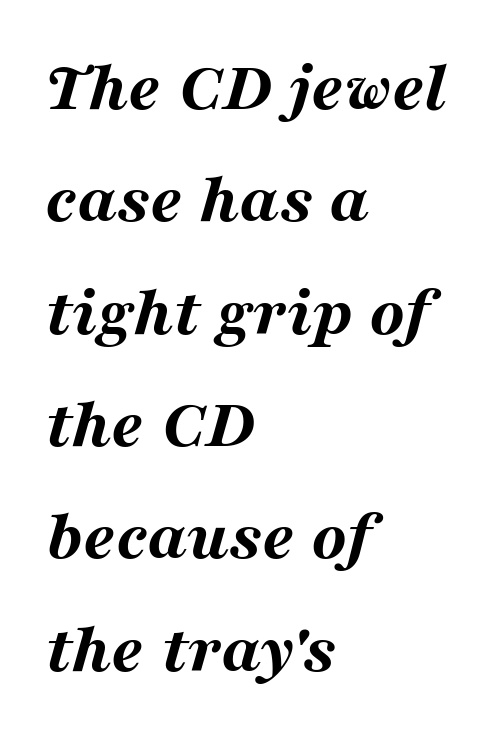
{"italic": "yes", "lean": "right", "slant_degrees": 16, "bold": "yes", "weight": "bold", "width": "wide", "stroke_contrast": "medium", "x_height": "medium", "monospaced": "no", "underline": "no", "align": "left", "line_spacing": "normal", "line_spacing_ratio": 1.56, "letter_spacing": "normal", "letter_spacing_em": 0.0, "glyph_px": 72}
